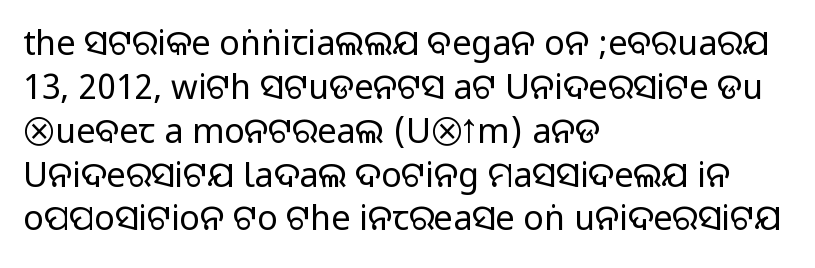
The area under the type is left untouched. A typesetter would call this zero additional tracking. Horizontally, the lines are justified to the leading edge only. Notice how descenders clear the ascenders below comfortably — that's standard leading. Italic? Not at all — the glyphs are vertical. A typesetter would call this proportional, since set widths differ per character.
